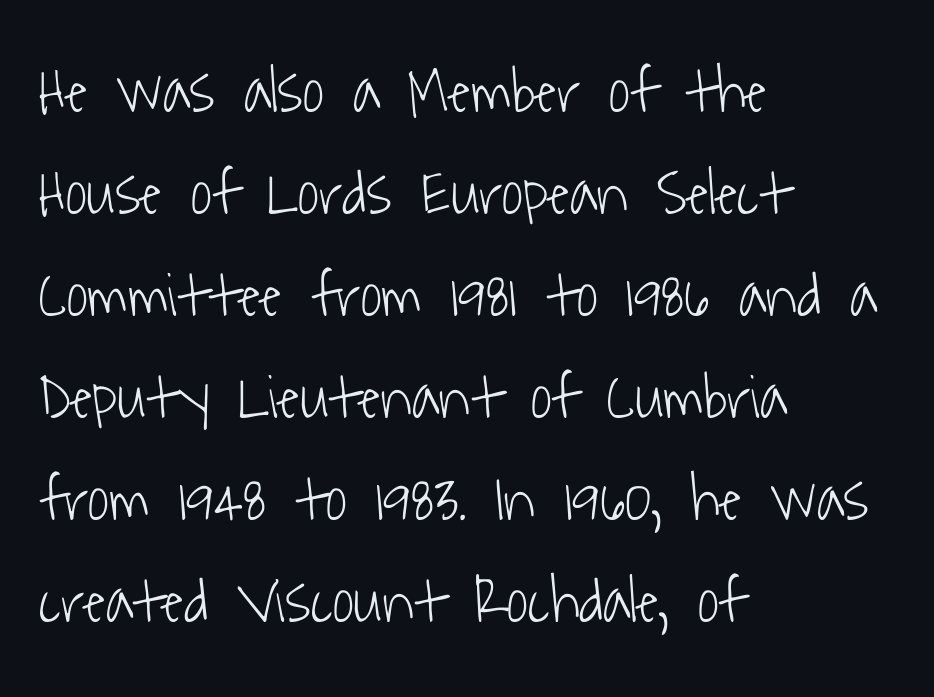
These lines sit exactly where default settings would place them. Letters rest on an invisible, unmarked baseline. On a weight scale, this lands at 450 or below. The rendering uses natural spacing where letterforms have individual widths. A typesetter would label this face a sans. Letter spacing: default.
